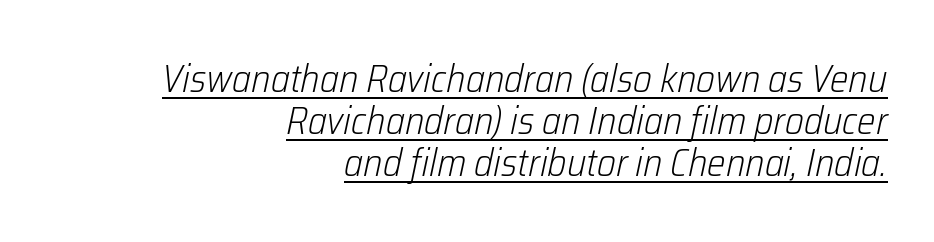
Q: Is the text bold? A: No.
Q: Is the text italic (slanted)? A: Yes, it leans right by about 12 degrees.
Q: Is the text underlined? A: Yes.
Q: How is the paragraph aligned? A: Right-aligned.
Q: Is the spacing between letters normal or unusually wide? A: Normal.
Q: Is the spacing between lines tight, normal or loose? A: Tight.
Q: Width (condensed, normal, or wide)? A: Condensed.
Q: Stroke contrast? A: Low.
Q: x-height? A: Medium.
Q: Monospaced? A: No.
